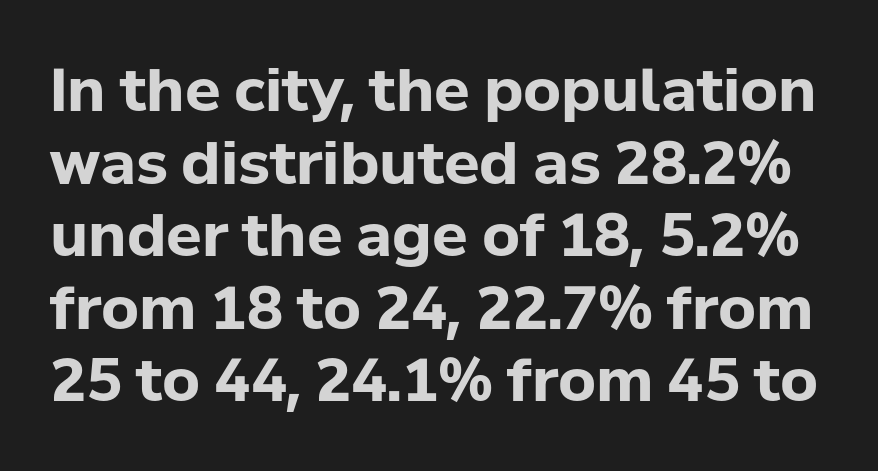
{"serif": "no", "italic": "no", "bold": "yes", "weight": "bold", "width": "normal", "stroke_contrast": "low", "x_height": "medium", "monospaced": "no", "underline": "no", "line_spacing_ratio": 1.23, "letter_spacing": "normal", "letter_spacing_em": 0.0, "glyph_px": 59}
